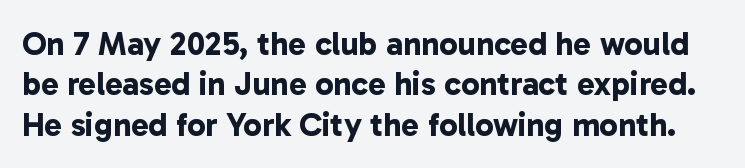
Q: Is the text bold? A: Yes.
Q: Is the typeface a serif or a sans-serif typeface? A: Sans-serif.
Q: Is the text underlined? A: No.
Q: Is the spacing between letters normal or unusually wide? A: Normal.
Q: Width (condensed, normal, or wide)? A: Normal.
Q: Stroke contrast? A: Low.
Q: x-height? A: Medium.
Q: Monospaced? A: No.
